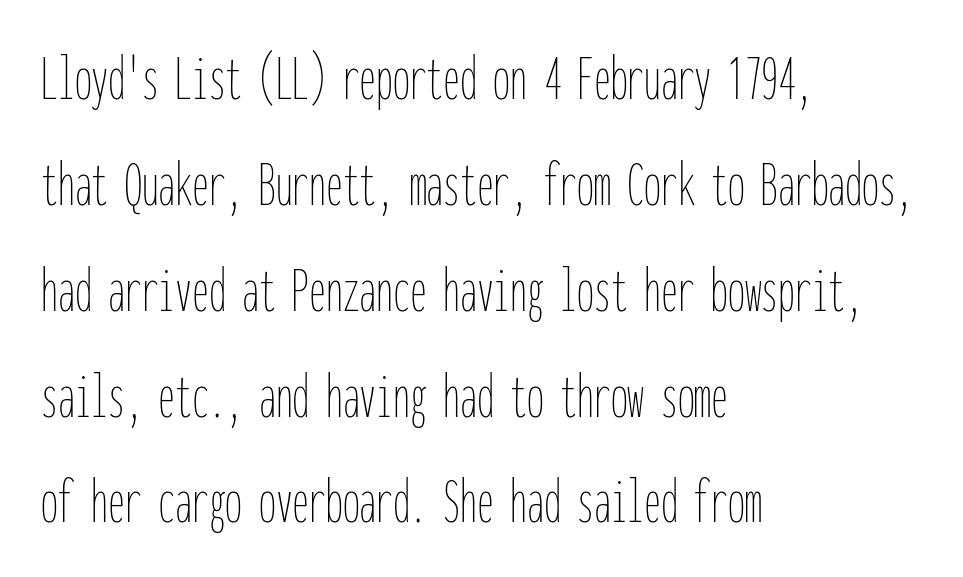
Q: Is the text bold? A: No.
Q: Is the text italic (slanted)? A: No, it is upright.
Q: Is the text underlined? A: No.
Q: How is the paragraph aligned? A: Left-aligned.
Q: Is the spacing between letters normal or unusually wide? A: Normal.
Q: Is the spacing between lines tight, normal or loose? A: Normal.
Q: Width (condensed, normal, or wide)? A: Condensed.
Q: Stroke contrast? A: Low.
Q: x-height? A: Medium.
Q: Monospaced? A: Yes.
